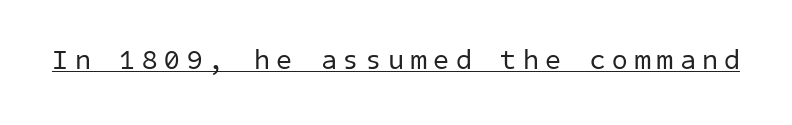
This rendering widens character spacing well past its baseline value. This sample carries an underscore along the baseline area. What kind of face is this? One without serifs — a sans. Stroke mass is kept to a normal reading level or below.
